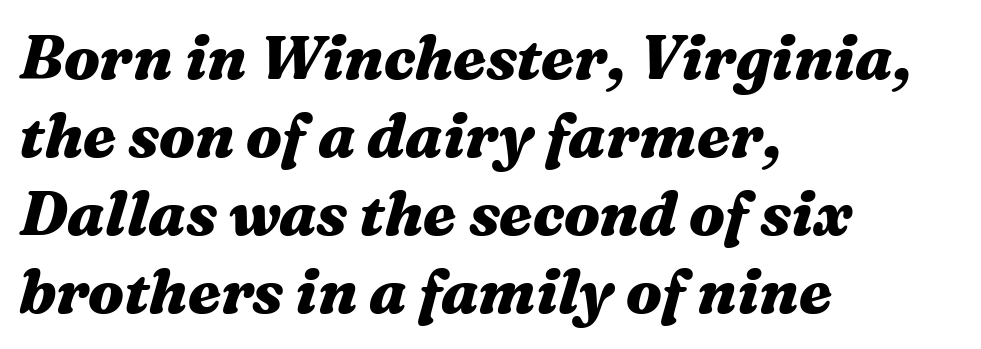
The image shows 61 px heavy, wide type, italic (leaning right); set left-aligned, normal line spacing (1.28x), normal letter spacing, not underlined; medium stroke contrast and a medium x-height.
